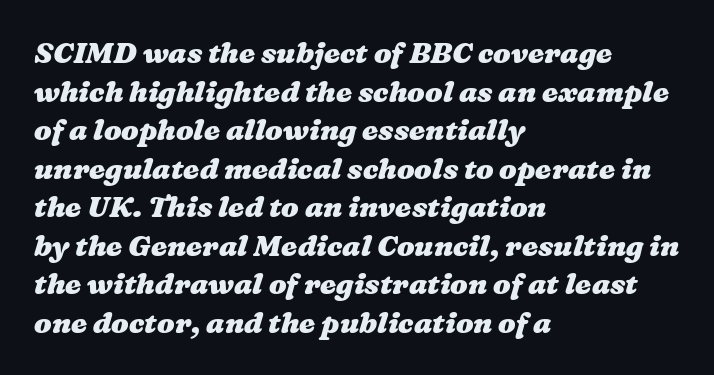
Q: Is the text bold? A: Yes.
Q: Is the text underlined? A: No.
Q: How is the paragraph aligned? A: Left-aligned.
Q: Is the spacing between letters normal or unusually wide? A: Normal.
Q: Is the spacing between lines tight, normal or loose? A: Normal.
Q: Width (condensed, normal, or wide)? A: Wide.
Q: Stroke contrast? A: Medium.
Q: x-height? A: Medium.
Q: Monospaced? A: No.
